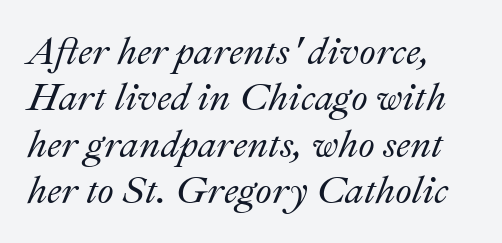
The lettering tilts uniformly, giving the passage an italic look. Clear beneath every line of the passage. The setting favours the left margin, as ordinary paragraphs usually do. Standard letterfit; no display-style spreading of the glyphs.
